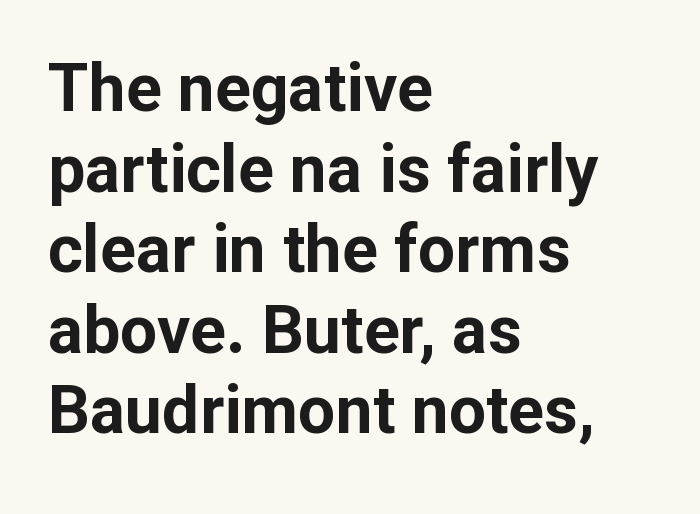
{"serif": "no", "italic": "no", "bold": "yes", "weight": "bold", "width": "normal", "stroke_contrast": "low", "x_height": "medium", "monospaced": "no", "underline": "no", "align": "left", "line_spacing_ratio": 1.22, "letter_spacing": "normal", "letter_spacing_em": 0.0, "glyph_px": 66}
